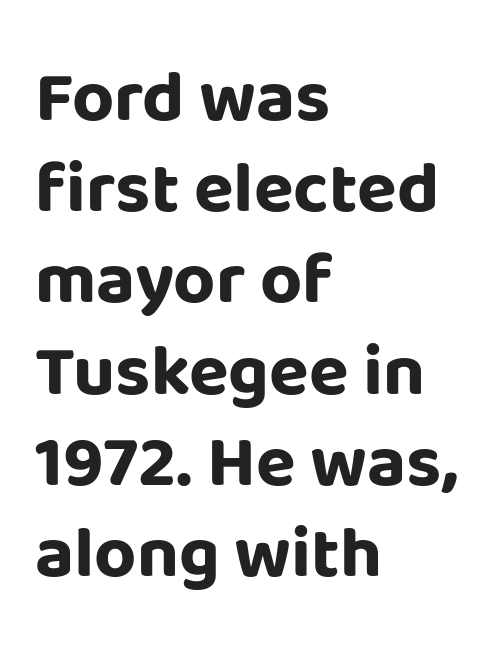
{"serif": "no", "italic": "no", "bold": "yes", "weight": "bold", "width": "normal", "stroke_contrast": "low", "x_height": "large", "monospaced": "no", "underline": "no", "align": "left", "line_spacing": "normal", "line_spacing_ratio": 1.25, "letter_spacing": "normal", "letter_spacing_em": 0.0, "glyph_px": 73}
